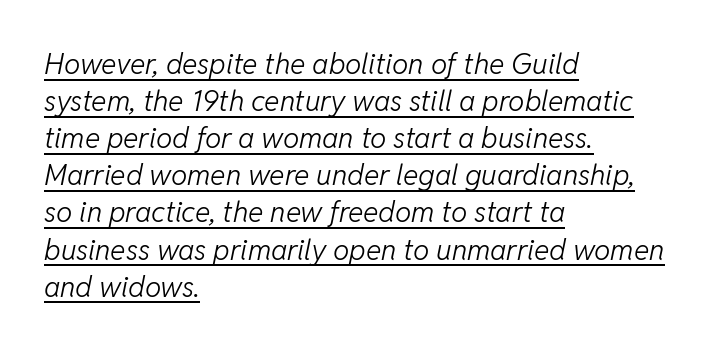
{"italic": "yes", "lean": "right", "slant_degrees": 11, "bold": "no", "weight": "light", "width": "normal", "stroke_contrast": "low", "x_height": "medium", "monospaced": "no", "underline": "yes", "align": "left", "line_spacing": "normal", "line_spacing_ratio": 1.28, "letter_spacing": "normal", "letter_spacing_em": 0.0, "glyph_px": 29}
